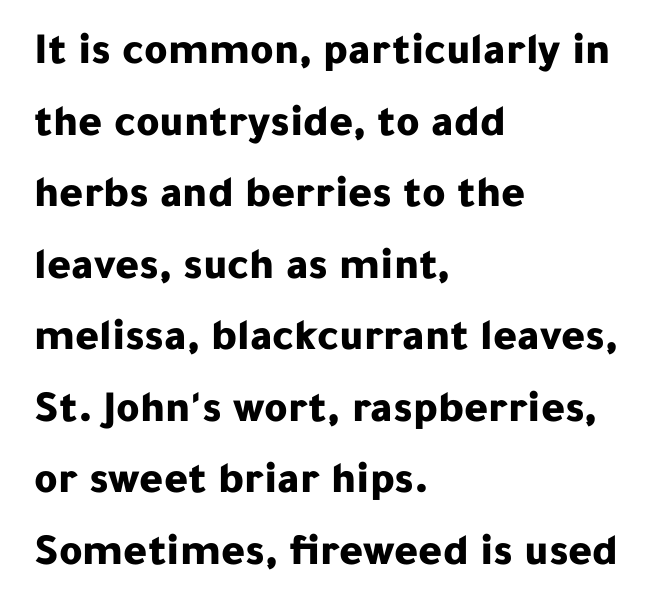
{"serif": "no", "italic": "no", "bold": "yes", "weight": "bold", "width": "normal", "stroke_contrast": "low", "x_height": "medium", "monospaced": "no", "underline": "no", "align": "left", "line_spacing": "normal", "line_spacing_ratio": 1.59, "letter_spacing": "normal", "letter_spacing_em": 0.0, "glyph_px": 45}
